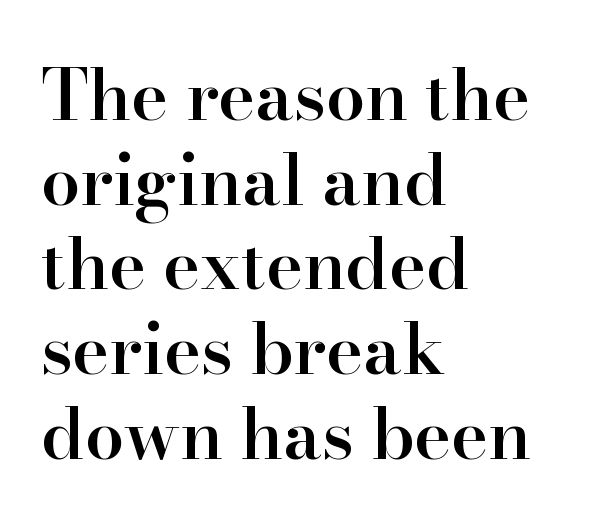
The image shows 70 px semibold serif type, upright; set left-aligned, line spacing 1.21x, normal letter spacing, not underlined; high stroke contrast and a small x-height.
